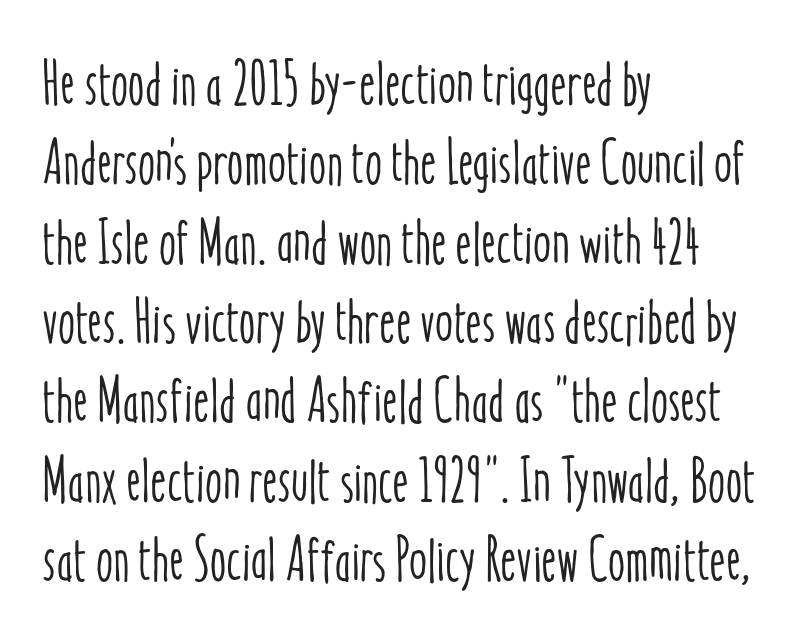
The image shows 62 px condensed type, upright; set left-aligned, normal line spacing (1.28x), normal letter spacing, not underlined; low stroke contrast and a medium x-height.
